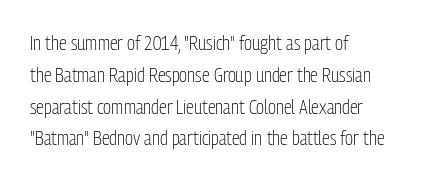
The image shows 20 px text type, upright; set left-aligned, normal line spacing (1.59x), normal letter spacing, not underlined.
